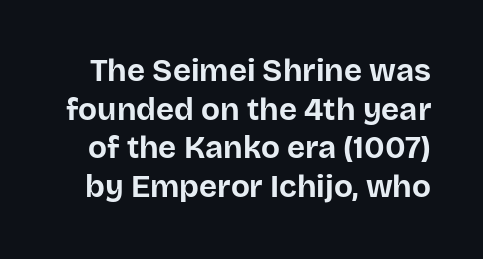
Q: Is the text bold? A: Yes.
Q: Is the text italic (slanted)? A: No, it is upright.
Q: Is the typeface a serif or a sans-serif typeface? A: Sans-serif.
Q: Is the text underlined? A: No.
Q: Is the spacing between letters normal or unusually wide? A: Normal.
Q: Is the spacing between lines tight, normal or loose? A: Normal.
Q: Width (condensed, normal, or wide)? A: Normal.
Q: Stroke contrast? A: Low.
Q: x-height? A: Large.
Q: Monospaced? A: No.
